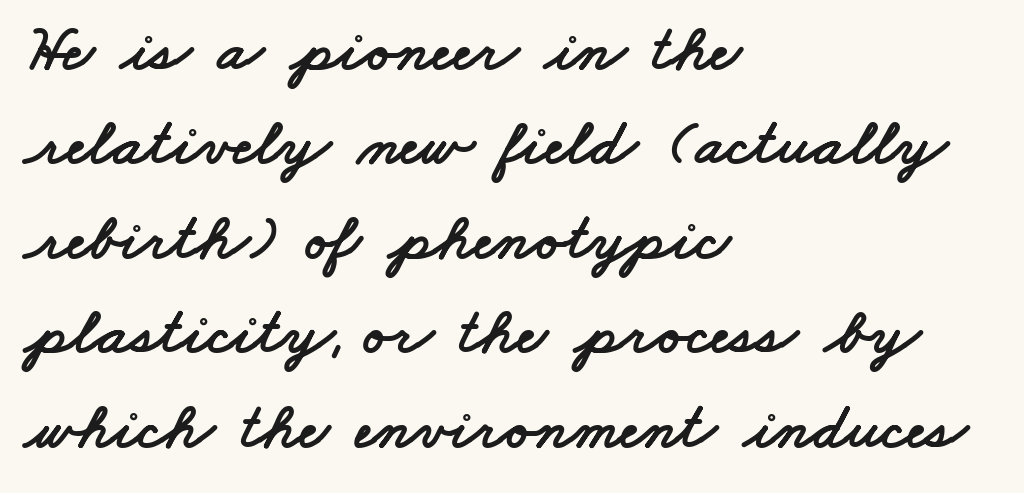
{"serif": "no", "width": "wide", "stroke_contrast": "low", "x_height": "small", "monospaced": "no", "underline": "no", "align": "left", "line_spacing": "normal", "line_spacing_ratio": 1.43, "letter_spacing": "normal", "letter_spacing_em": 0.0, "glyph_px": 66}
